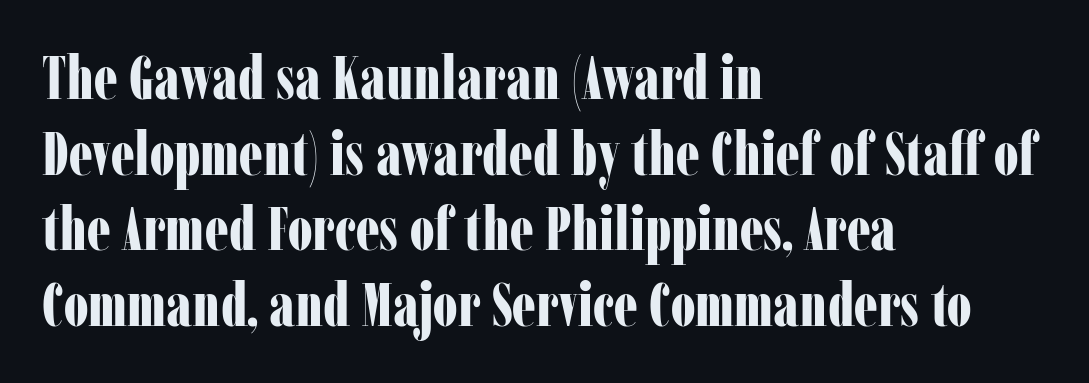
{"serif": "yes", "italic": "no", "bold": "yes", "weight": "bold", "width": "condensed", "stroke_contrast": "low", "x_height": "medium", "monospaced": "no", "underline": "no", "align": "left", "line_spacing": "normal", "line_spacing_ratio": 1.26, "letter_spacing": "normal", "letter_spacing_em": 0.0, "glyph_px": 60}
